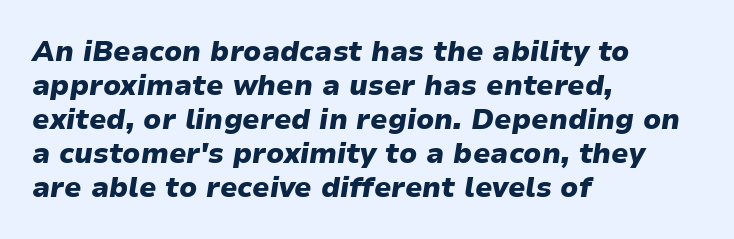
The image shows 28 px heavy type, italic (leaning right); set left-aligned, line spacing 1.21x, normal letter spacing, not underlined; low stroke contrast and a medium x-height.
